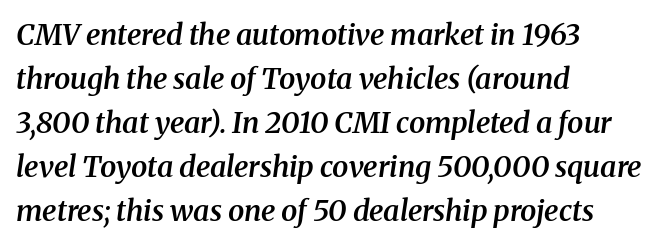
Tracking value appears to be zero — textbook default spacing. The font family rendered here belongs to the serif group. Underlining? Definitely not there. Weight: semibold (demi). The rendering uses a moderate line-height, typical for paragraphs. Yep, that's italic — everything's leaning.
